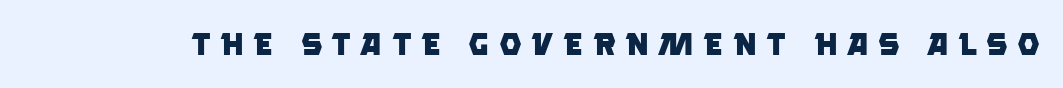
{"serif": "no", "bold": "yes", "weight": "heavy", "width": "normal", "stroke_contrast": "low", "x_height": "large", "monospaced": "no", "underline": "no", "letter_spacing": "wide", "letter_spacing_em": 0.29, "glyph_px": 32}
